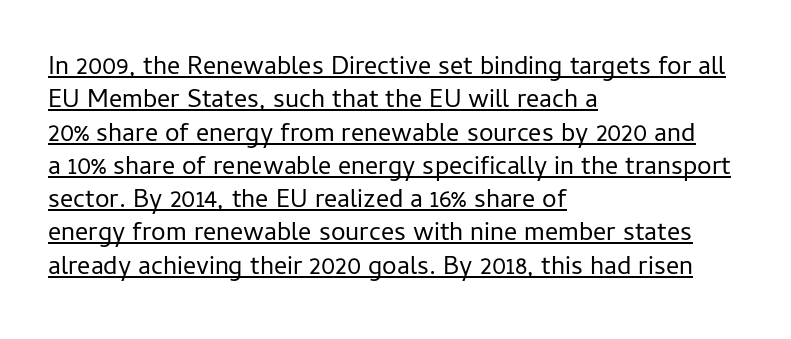
{"italic": "no", "bold": "no", "underline": "yes", "align": "left", "line_spacing": "normal", "line_spacing_ratio": 1.28, "letter_spacing": "normal", "letter_spacing_em": 0.0, "glyph_px": 26}
